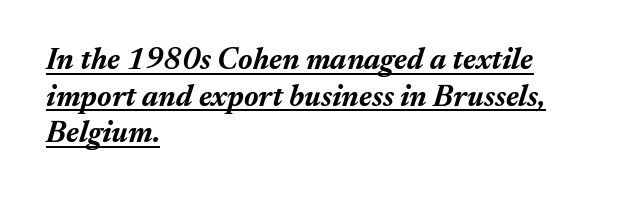
Q: Is the text bold? A: Yes.
Q: Is the text italic (slanted)? A: Yes, it leans right by about 17 degrees.
Q: Is the text underlined? A: Yes.
Q: How is the paragraph aligned? A: Left-aligned.
Q: Is the spacing between letters normal or unusually wide? A: Normal.
Q: Width (condensed, normal, or wide)? A: Normal.
Q: Stroke contrast? A: Medium.
Q: x-height? A: Medium.
Q: Monospaced? A: No.
